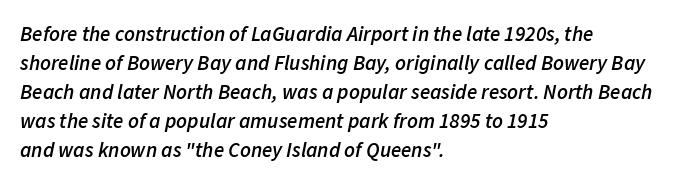
The image shows 21 px text type, italic (leaning right); set left-aligned, normal line spacing (1.38x), normal letter spacing, not underlined.
